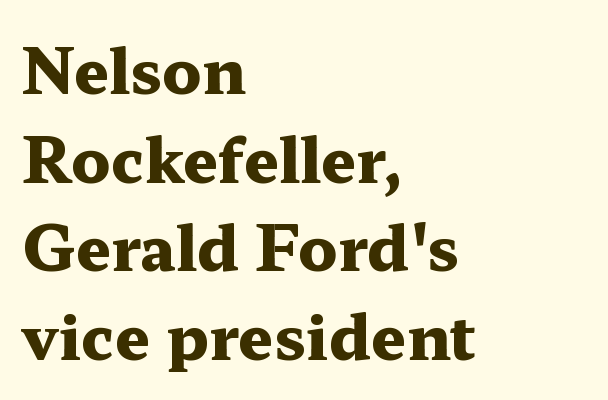
{"serif": "yes", "italic": "no", "bold": "yes", "weight": "heavy", "width": "wide", "stroke_contrast": "medium", "x_height": "medium", "monospaced": "no", "underline": "no", "align": "left", "line_spacing": "normal", "line_spacing_ratio": 1.43, "letter_spacing": "normal", "letter_spacing_em": 0.0, "glyph_px": 62}
